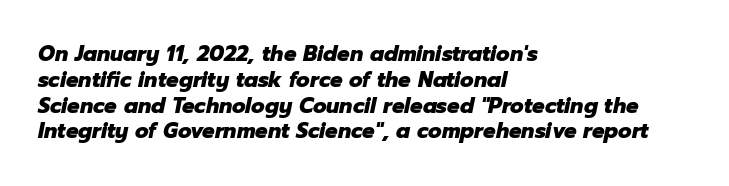
Notice how the stems are inclined rather than vertical — that's the hallmark of italics. As a designer I'd log this as weight 700, bold. Students, note that the glyphs here touch the page at normal intervals. The compositor pushed each line to the left boundary.
